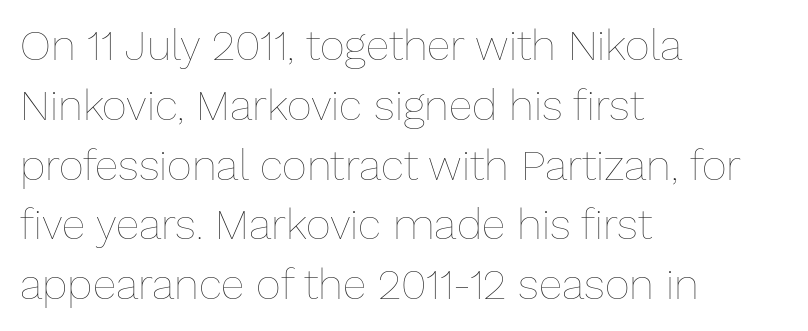
{"italic": "no", "bold": "no", "weight": "thin", "width": "normal", "stroke_contrast": "low", "x_height": "medium", "monospaced": "no", "underline": "no", "align": "left", "line_spacing": "normal", "line_spacing_ratio": 1.39, "letter_spacing": "normal", "letter_spacing_em": 0.0, "glyph_px": 43}
